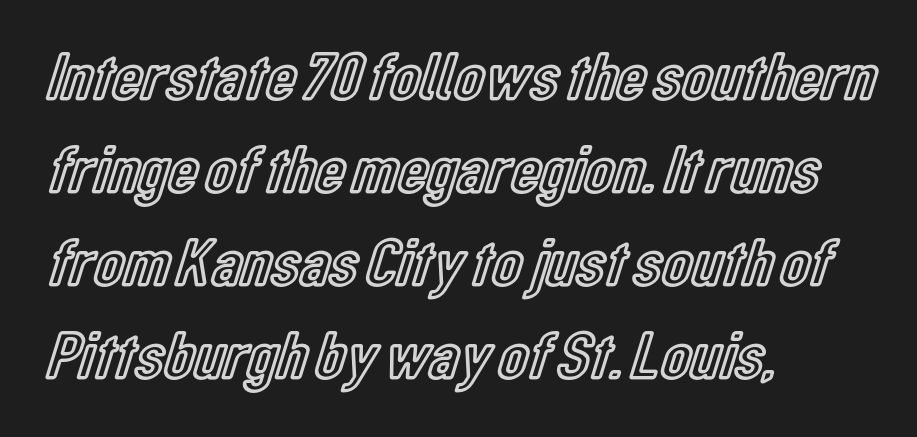
{"width": "condensed", "x_height": "medium", "monospaced": "no", "underline": "no", "align": "left", "line_spacing": "normal", "line_spacing_ratio": 1.37, "letter_spacing": "normal", "letter_spacing_em": 0.0, "glyph_px": 68}
